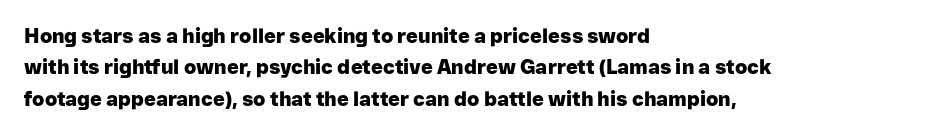
{"italic": "no", "bold": "yes", "underline": "no", "align": "left", "line_spacing": "normal", "line_spacing_ratio": 1.57, "letter_spacing": "normal", "letter_spacing_em": 0.0, "glyph_px": 20}
